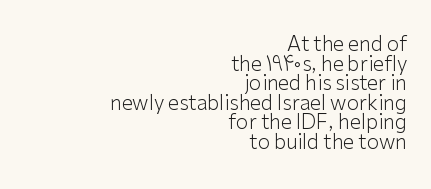
The image shows 20 px text type, upright; set right-aligned, tight line spacing (0.98x), normal letter spacing, not underlined.
